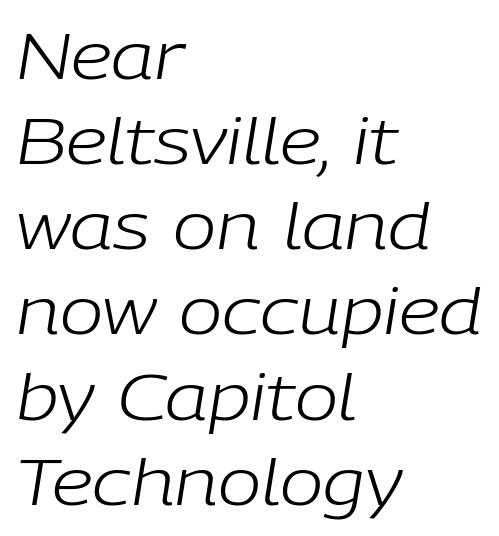
Q: Is the text bold? A: No.
Q: Is the text italic (slanted)? A: Yes, it leans right by about 9 degrees.
Q: Is the text underlined? A: No.
Q: How is the paragraph aligned? A: Left-aligned.
Q: Is the spacing between letters normal or unusually wide? A: Normal.
Q: Is the spacing between lines tight, normal or loose? A: Normal.
Q: Width (condensed, normal, or wide)? A: Normal.
Q: Stroke contrast? A: Low.
Q: x-height? A: Medium.
Q: Monospaced? A: No.
